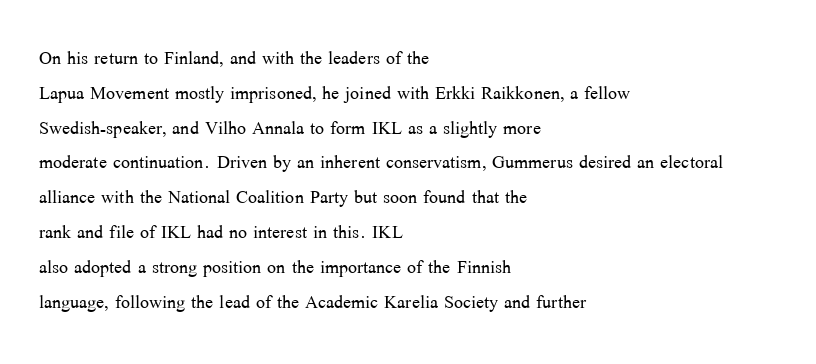
Summary of weight: not heavy and not bold. The passage shown stacks its lines at a standard gap. Upright lettering throughout. Tracking value appears to be zero — textbook default spacing.
